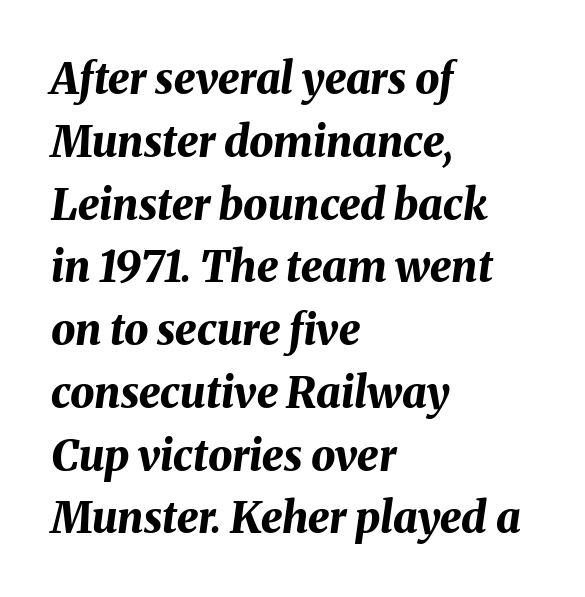
The image shows 43 px bold type, italic (leaning right); set left-aligned, normal line spacing (1.46x), normal letter spacing, not underlined; medium stroke contrast and a medium x-height.
